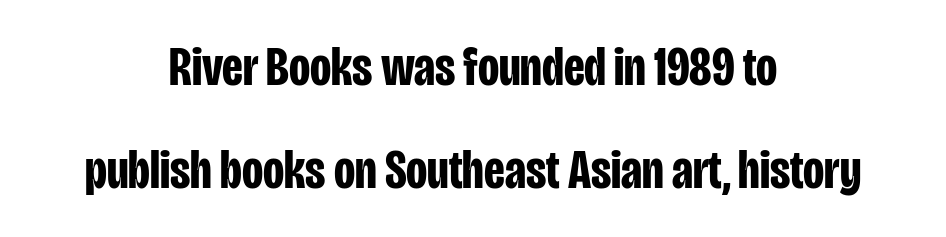
The image shows 55 px bold, condensed sans-serif type, upright; set centered, line spacing 1.88x, normal letter spacing, not underlined; low stroke contrast and a large x-height.
